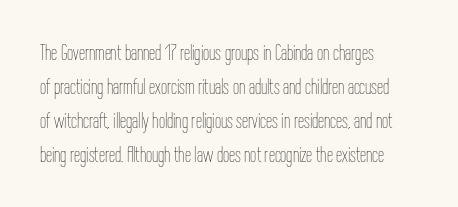
These lines stack with their left ends in a neat column. Any mark beneath the type? The region is blank. Short note: letters normally spaced. The type sits square on the baseline with zero lean.
